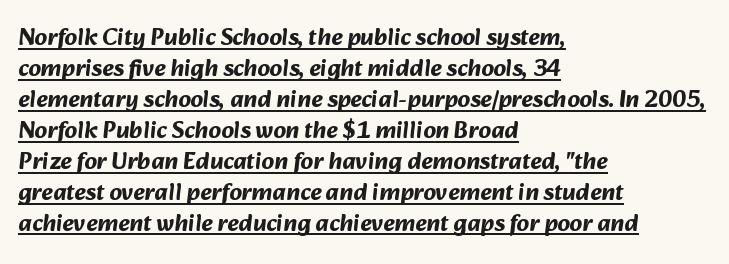
Q: Is the text bold? A: Yes.
Q: Is the text underlined? A: Yes.
Q: How is the paragraph aligned? A: Left-aligned.
Q: Is the spacing between letters normal or unusually wide? A: Normal.
Q: Is the spacing between lines tight, normal or loose? A: Normal.
